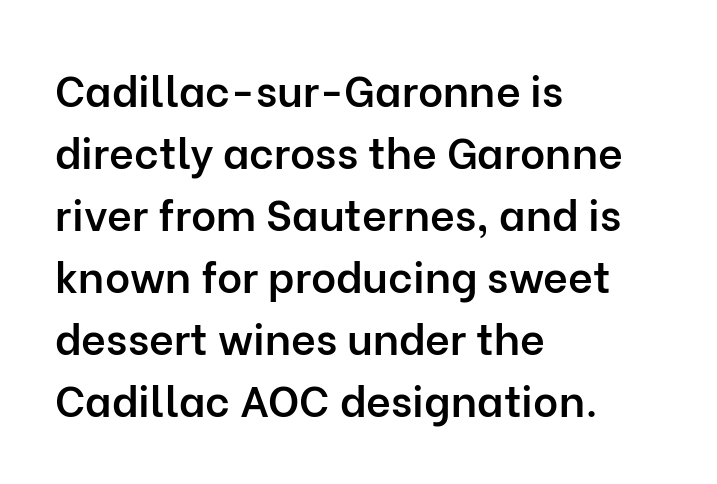
The image shows 43 px semibold sans-serif type, upright; set left-aligned, normal line spacing (1.44x), normal letter spacing, not underlined; low stroke contrast and a medium x-height.
